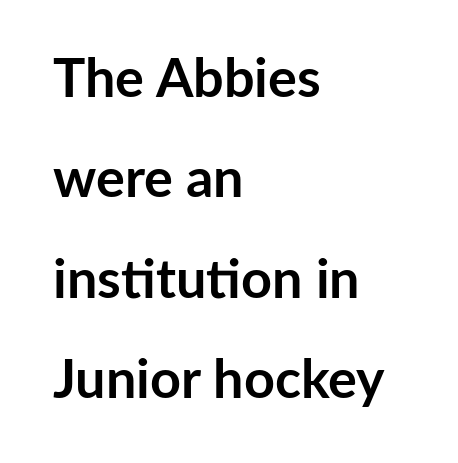
Q: Is the text bold? A: Yes.
Q: Is the text italic (slanted)? A: No, it is upright.
Q: Is the typeface a serif or a sans-serif typeface? A: Sans-serif.
Q: Is the text underlined? A: No.
Q: How is the paragraph aligned? A: Left-aligned.
Q: Is the spacing between letters normal or unusually wide? A: Normal.
Q: Width (condensed, normal, or wide)? A: Normal.
Q: Stroke contrast? A: Low.
Q: x-height? A: Medium.
Q: Monospaced? A: No.
